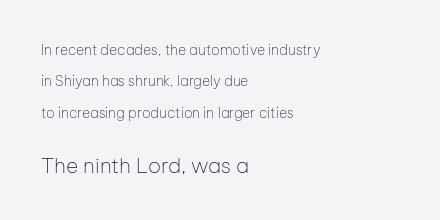
Q: Is the text bold? A: No.
Q: Is the text italic (slanted)? A: No, it is upright.
Q: Is the text underlined? A: No.
Q: How is the paragraph aligned? A: Left-aligned.
Q: Is the spacing between letters normal or unusually wide? A: Normal.
Q: Is the spacing between lines tight, normal or loose? A: Loose.
Q: Which block of text is set in a larger size, the first (top) or the second (bottom)? A: The second (bottom) one.
